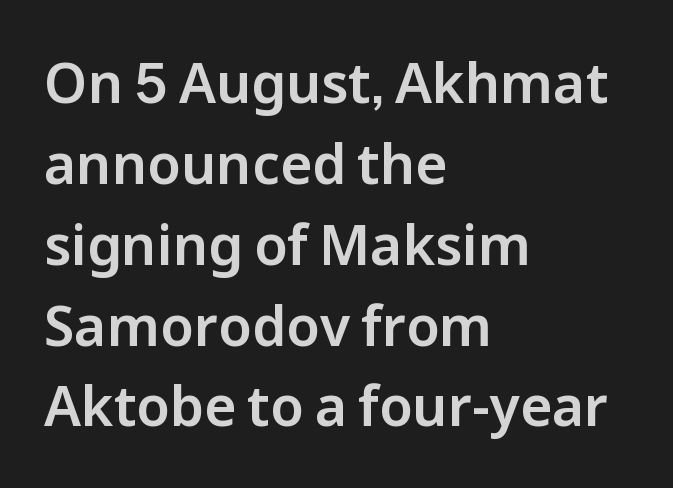
The image shows 55 px sans-serif type, upright; set left-aligned, normal line spacing (1.47x), normal letter spacing, not underlined; low stroke contrast and a medium x-height.
